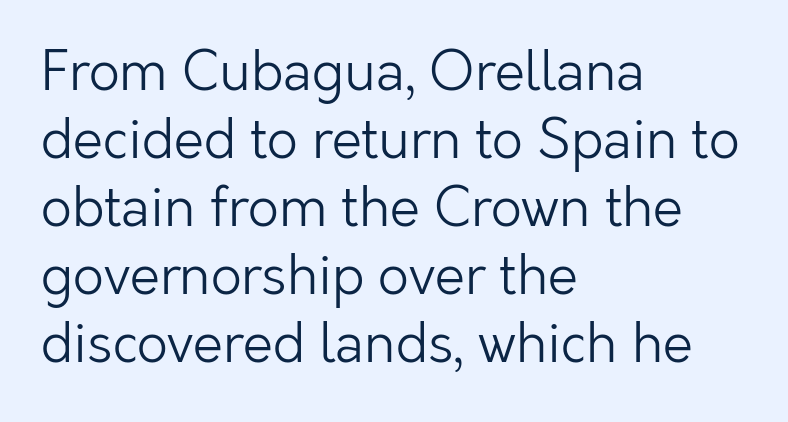
These lines are composed in type without serifs. Counters stay open thanks to moderate or lighter strokes. Lines of text with bare space underneath. Characters remain perfectly vertical along every line. Regarding leading, the lines here are spaced in the standard way. A typesetter would call this proportional, since set widths differ per character.
